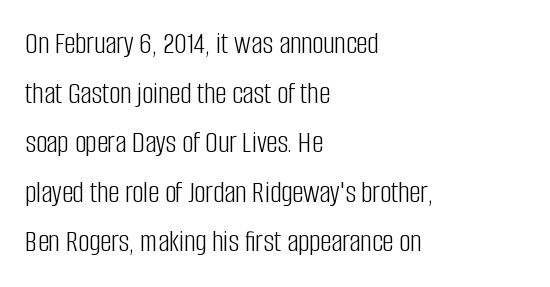
Q: Is the text bold? A: No.
Q: Is the text italic (slanted)? A: No, it is upright.
Q: Is the typeface a serif or a sans-serif typeface? A: Sans-serif.
Q: Is the text underlined? A: No.
Q: How is the paragraph aligned? A: Left-aligned.
Q: Is the spacing between letters normal or unusually wide? A: Normal.
Q: Is the spacing between lines tight, normal or loose? A: Normal.
Q: Width (condensed, normal, or wide)? A: Condensed.
Q: Stroke contrast? A: Low.
Q: x-height? A: Large.
Q: Monospaced? A: No.
